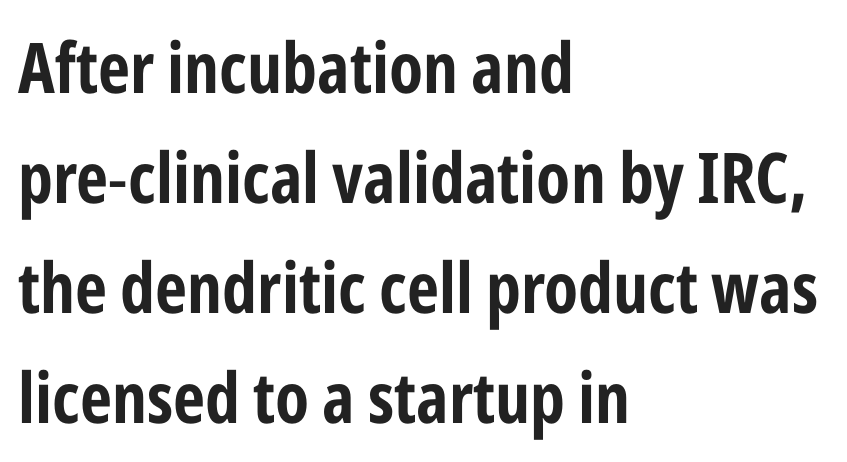
Nothing unusual about the tracking: characters are spaced as the font intends. Check the space under the baseline: it is left empty. Note the varied advance widths — an 'i' is clearly narrower than an 'm'. The type family on display is of the sans-serif kind.
